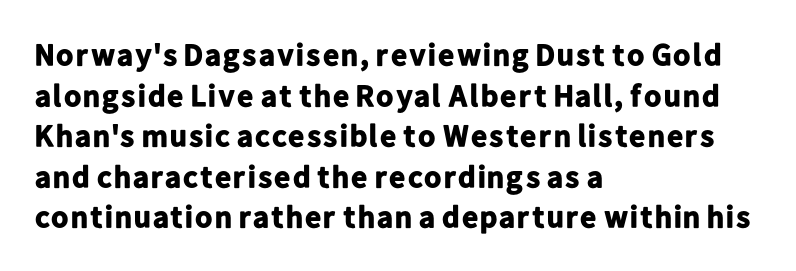
{"serif": "no", "italic": "no", "bold": "yes", "weight": "bold", "width": "normal", "stroke_contrast": "low", "x_height": "medium", "monospaced": "no", "underline": "no", "align": "left", "line_spacing": "normal", "line_spacing_ratio": 1.31, "letter_spacing": "normal", "letter_spacing_em": 0.0, "glyph_px": 31}
